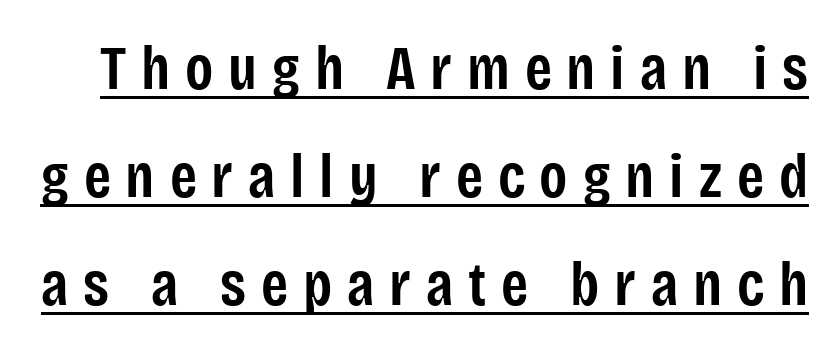
The image shows 62 px semibold, condensed sans-serif type, upright; set line spacing 1.74x, unusually wide letter spacing (+0.24 em), underlined; low stroke contrast and a large x-height.
